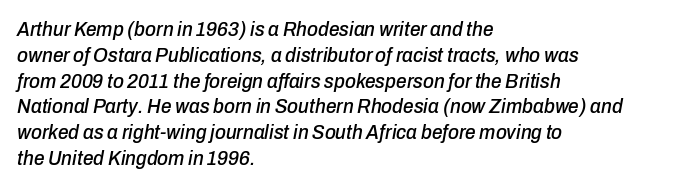
The image shows 21 px text type, italic (leaning right); set left-aligned, line spacing 1.23x, normal letter spacing, not underlined.
